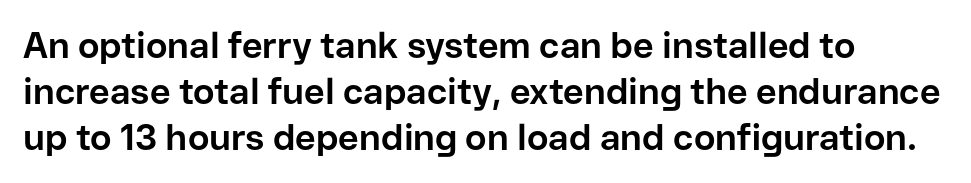
The image shows 36 px bold sans-serif type, upright; set left-aligned, normal line spacing (1.28x), normal letter spacing, not underlined; low stroke contrast and a medium x-height.
